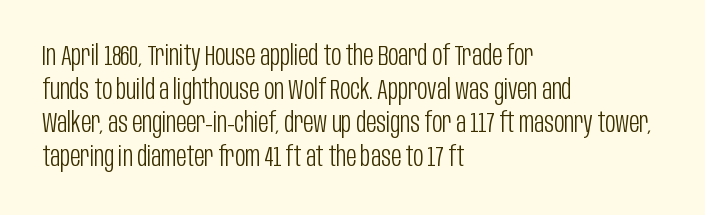
You can tell from the bare stems that sans-serif type was used. Think standard paragraph weight, or any step lighter than that. Posture: straight, roman, zero tilt. Note the varied advance widths — an 'i' is clearly narrower than an 'm'.
